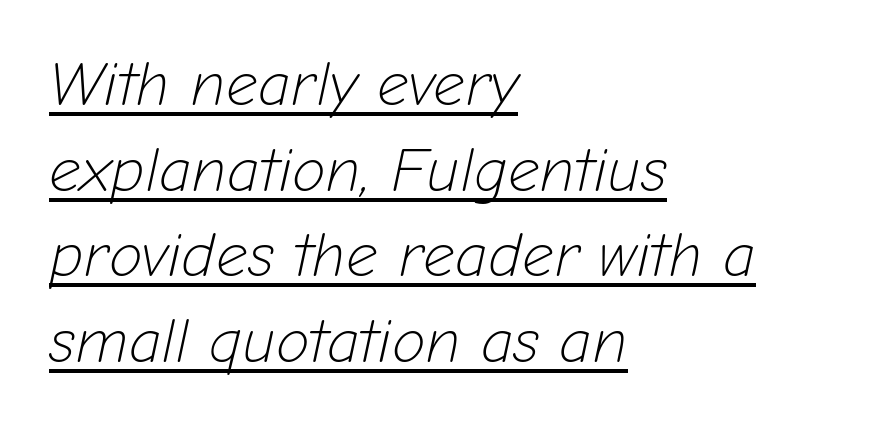
Q: Is the text bold? A: No.
Q: Is the text italic (slanted)? A: Yes, it leans right by about 12 degrees.
Q: Is the text underlined? A: Yes.
Q: How is the paragraph aligned? A: Left-aligned.
Q: Is the spacing between letters normal or unusually wide? A: Normal.
Q: Is the spacing between lines tight, normal or loose? A: Normal.
Q: Width (condensed, normal, or wide)? A: Normal.
Q: Stroke contrast? A: Low.
Q: x-height? A: Medium.
Q: Monospaced? A: No.
